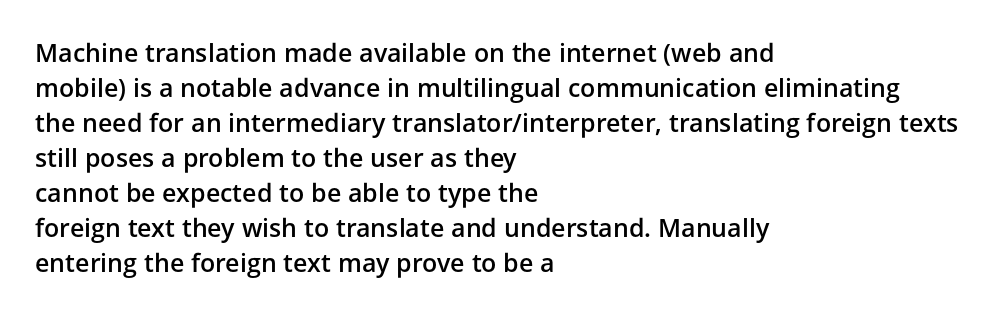
Notice how the passage keeps a crisp vertical edge on the left only. Ordinary non-slanted type is in use. Strokes here are thickened, but only to semibold level. Vertical spacing — default. The glyphs are unaccompanied by any horizontal stroke below them.
